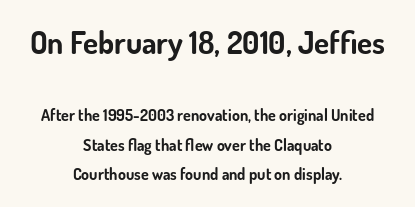
A roman cut, with each character standing at attention. The composition opens big and finishes small. Typeset on center — no edge is straight. The type family on display is of the sans-serif kind. The zone under the glyphs is completely vacant. Each letter keeps its own natural width here, so spacing adapts to shape.
